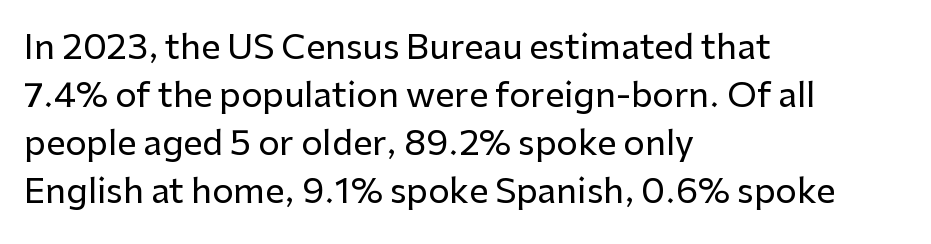
The image shows 34 px sans-serif type, upright; set left-aligned, normal line spacing (1.41x), normal letter spacing, not underlined; low stroke contrast and a medium x-height.
